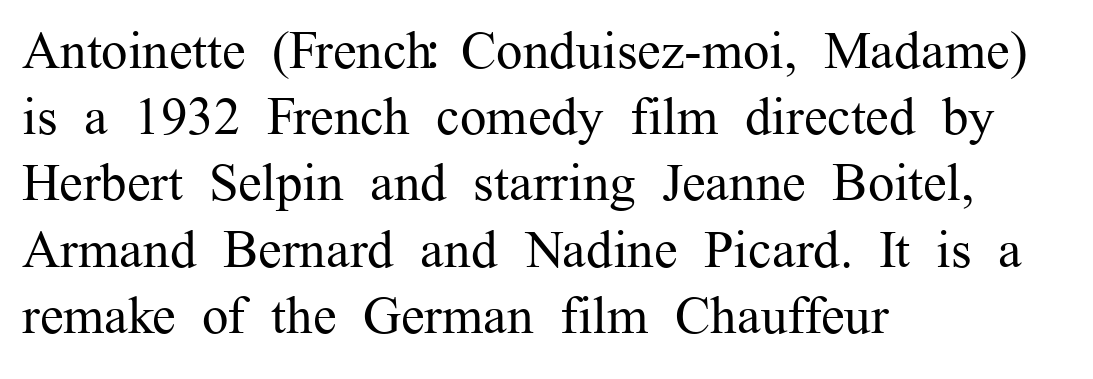
Q: Is the text bold? A: No.
Q: Is the text italic (slanted)? A: No, it is upright.
Q: Is the typeface a serif or a sans-serif typeface? A: Serif.
Q: Is the text underlined? A: No.
Q: How is the paragraph aligned? A: Left-aligned.
Q: Is the spacing between letters normal or unusually wide? A: Normal.
Q: Is the spacing between lines tight, normal or loose? A: Normal.
Q: Width (condensed, normal, or wide)? A: Normal.
Q: Stroke contrast? A: Medium.
Q: x-height? A: Medium.
Q: Monospaced? A: No.
